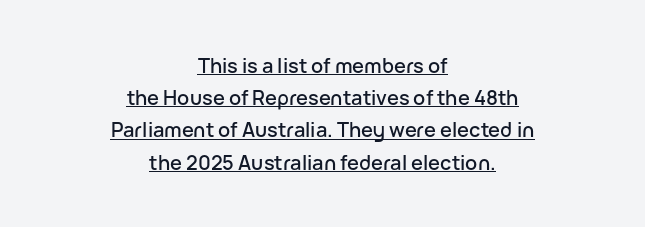
Q: Is the text italic (slanted)? A: No, it is upright.
Q: Is the text underlined? A: Yes.
Q: How is the paragraph aligned? A: Centered.
Q: Is the spacing between letters normal or unusually wide? A: Normal.
Q: Is the spacing between lines tight, normal or loose? A: Normal.
